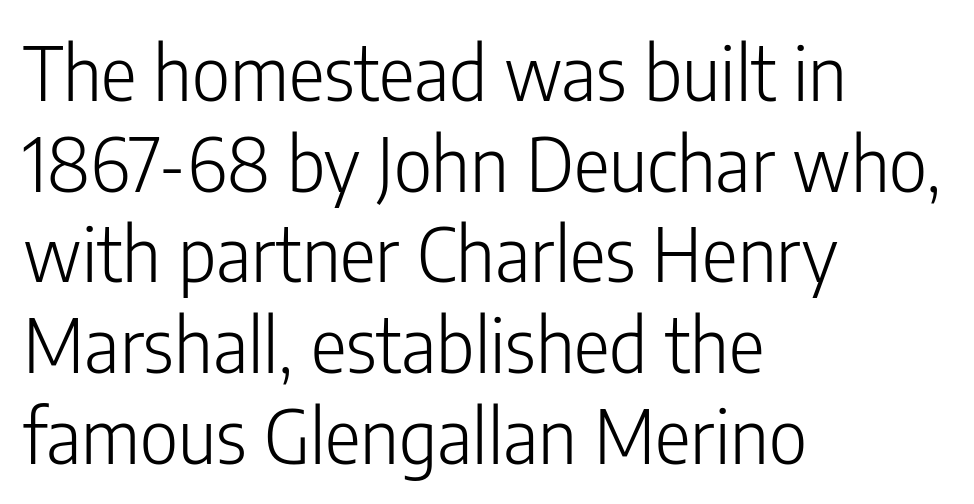
The image shows 75 px light, condensed sans-serif type, upright; set left-aligned, line spacing 1.21x, normal letter spacing, not underlined; low stroke contrast and a medium x-height.
